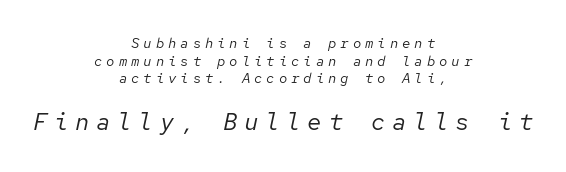
It's the slanting kind of type. The composition opens small and finishes big. Successive baselines arrive at the customary interval. The gaps between neighbouring characters are conspicuously large. Stems here are at most as thick as an everyday book face.
